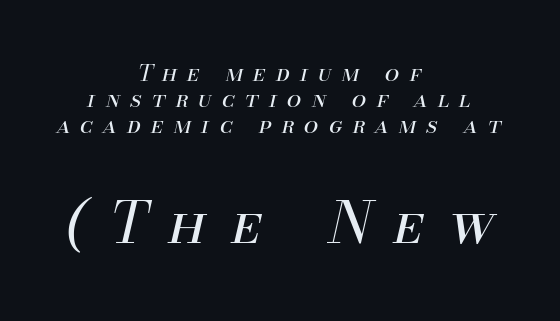
A student would call this center alignment; a typographer would say set centered. The area under the type is left untouched. The letters advance in unequal steps, a hallmark of proportional type. The face used here appears at its bigger size in the lower chunk.
